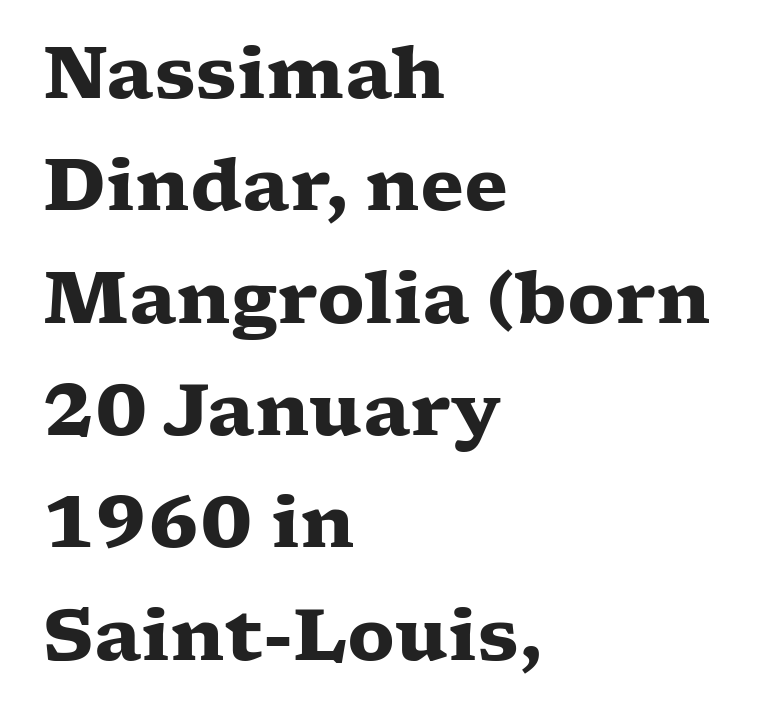
Examine the stroke ends and you'll spot serifs. These lines keep a tight, regular rhythm from letter to letter. Alignment: flush left. These lines are rendered in a variable-pitch font. One glance says typical: line gaps are just what's usual.
